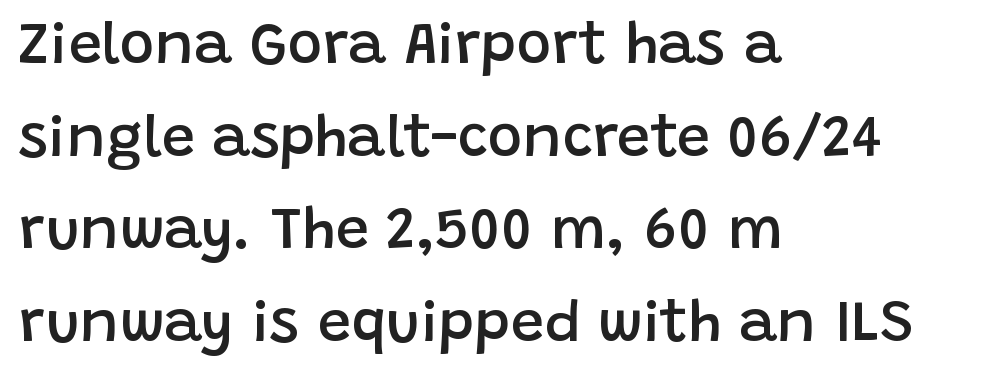
Quick note: not italic, upright. Glance below the letters and you will spot only blank space. The passage shown is typed in a proportional face where columns would drift. Heft: intermediate — a semibold. A typesetter would label this face a sans. The rows are spaced the way most documents space them.
